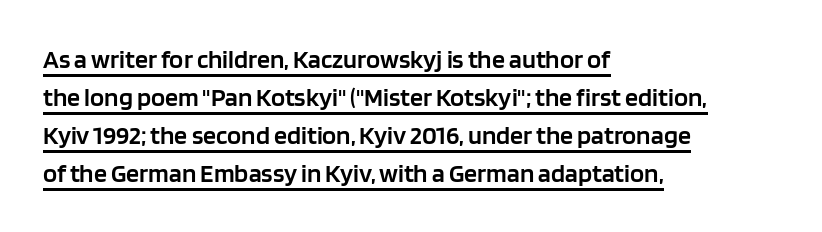
Q: Is the text bold? A: Semi-bold.
Q: Is the text italic (slanted)? A: No, it is upright.
Q: Is the text underlined? A: Yes.
Q: How is the paragraph aligned? A: Left-aligned.
Q: Is the spacing between letters normal or unusually wide? A: Normal.
Q: Is the spacing between lines tight, normal or loose? A: Normal.
